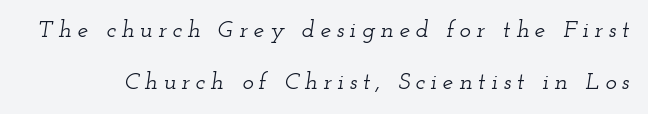
Look at the tracking — it's clearly loosened, letters drifting apart. Rule under the text: the space is simply empty. Every character sits at an angle, as italics do. Baseline-to-baseline distance is far greater than the letter height.
